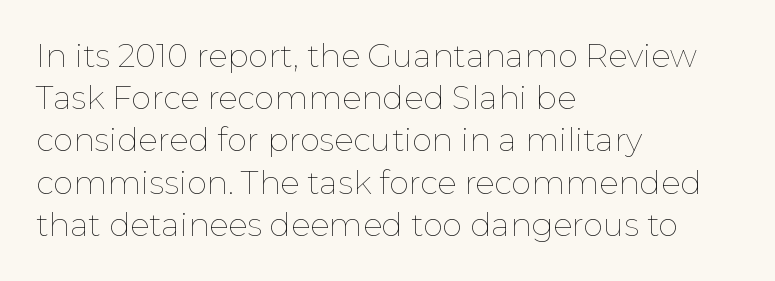
The image shows 32 px thin type, upright; set left-aligned, normal line spacing (1.32x), normal letter spacing, not underlined; low stroke contrast and a medium x-height.
